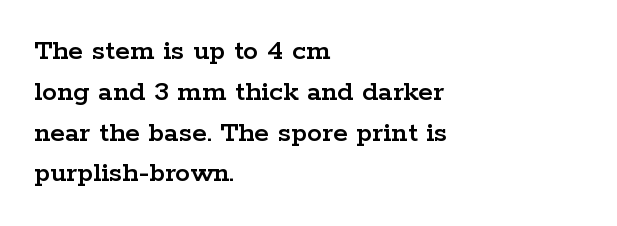
Q: Is the text italic (slanted)? A: No, it is upright.
Q: Is the typeface a serif or a sans-serif typeface? A: Serif.
Q: Is the text underlined? A: No.
Q: How is the paragraph aligned? A: Left-aligned.
Q: Is the spacing between letters normal or unusually wide? A: Normal.
Q: Is the spacing between lines tight, normal or loose? A: Normal.
Q: Width (condensed, normal, or wide)? A: Wide.
Q: Stroke contrast? A: Low.
Q: x-height? A: Medium.
Q: Monospaced? A: No.
